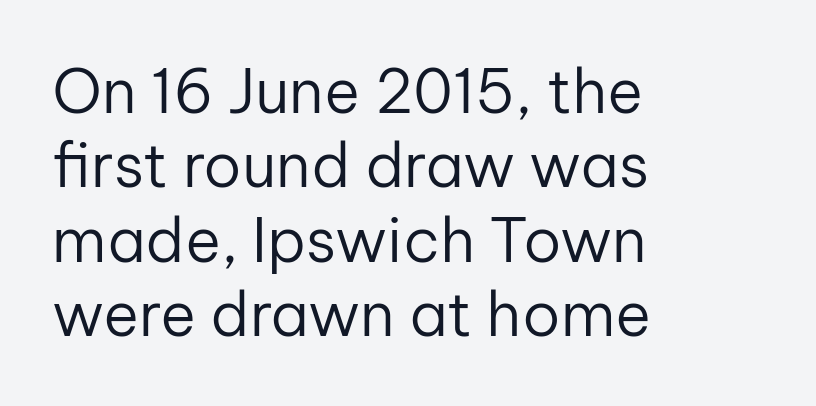
{"serif": "no", "italic": "no", "bold": "no", "weight": "regular", "width": "normal", "stroke_contrast": "low", "x_height": "medium", "monospaced": "no", "underline": "no", "align": "left", "line_spacing_ratio": 1.22, "letter_spacing": "normal", "letter_spacing_em": 0.0, "glyph_px": 61}
